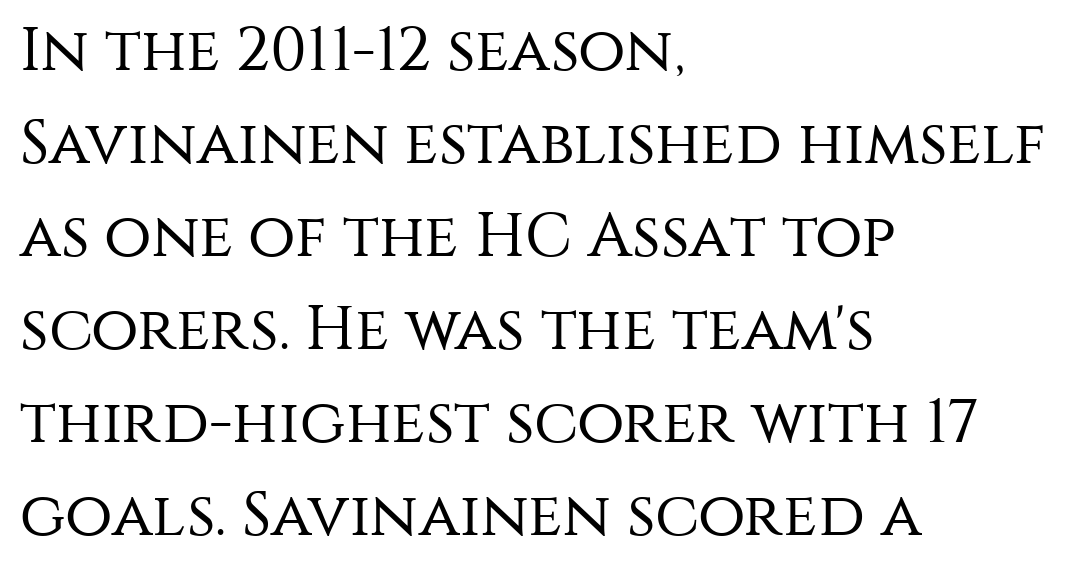
Q: Is the text bold? A: No.
Q: Is the text italic (slanted)? A: No, it is upright.
Q: Is the typeface a serif or a sans-serif typeface? A: Sans-serif.
Q: Is the text underlined? A: No.
Q: How is the paragraph aligned? A: Left-aligned.
Q: Is the spacing between letters normal or unusually wide? A: Normal.
Q: Is the spacing between lines tight, normal or loose? A: Normal.
Q: Width (condensed, normal, or wide)? A: Normal.
Q: Stroke contrast? A: Medium.
Q: x-height? A: Large.
Q: Monospaced? A: No.
